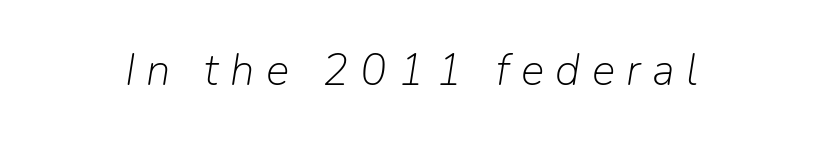
{"italic": "yes", "lean": "right", "slant_degrees": 9, "bold": "no", "weight": "light", "width": "normal", "stroke_contrast": "low", "x_height": "medium", "monospaced": "no", "underline": "no", "letter_spacing": "wide", "letter_spacing_em": 0.26, "glyph_px": 44}
